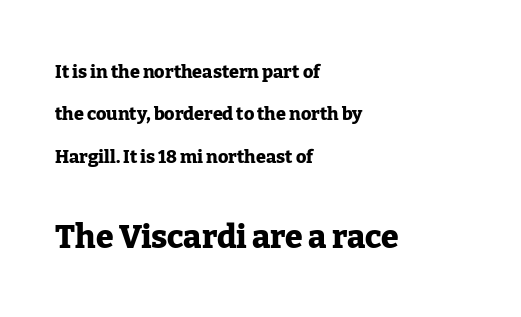
As a designer I'd log this as weight 700, bold. The compositor pushed each line to the left boundary. Small tapered or slab feet sit at the stroke ends, so this counts as serif. Each letter keeps its own natural width here, so spacing adapts to shape.
